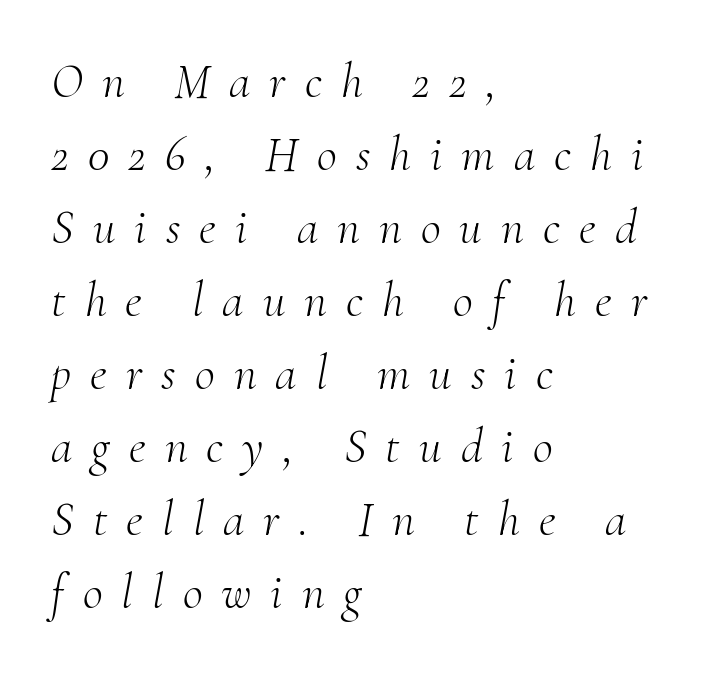
Q: Is the text bold? A: No.
Q: Is the text italic (slanted)? A: Yes, it leans right by about 10 degrees.
Q: Is the typeface a serif or a sans-serif typeface? A: Serif.
Q: Is the text underlined? A: No.
Q: How is the paragraph aligned? A: Left-aligned.
Q: Is the spacing between letters normal or unusually wide? A: Unusually wide.
Q: Is the spacing between lines tight, normal or loose? A: Normal.
Q: Width (condensed, normal, or wide)? A: Normal.
Q: Stroke contrast? A: Medium.
Q: x-height? A: Small.
Q: Monospaced? A: No.
